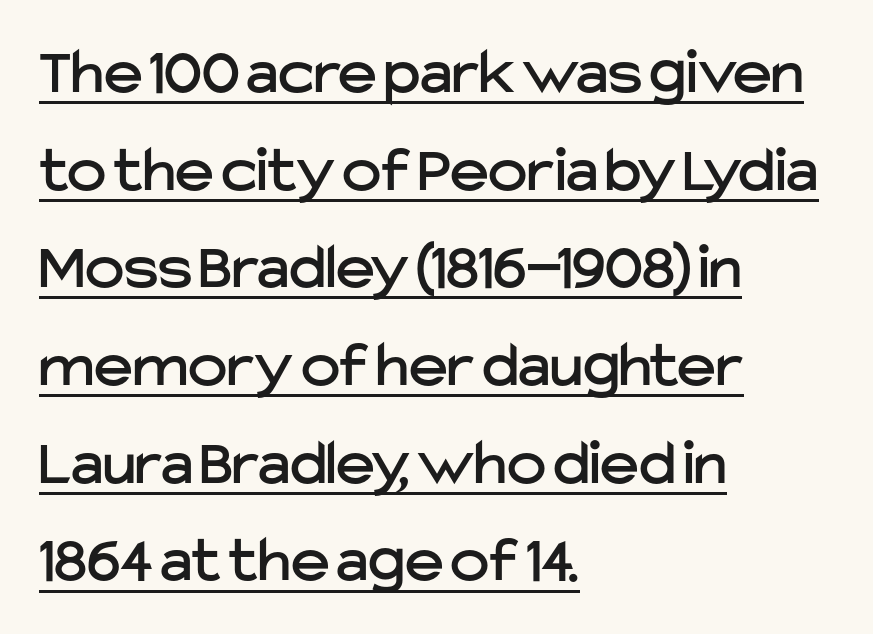
The image shows 66 px sans-serif type, upright; set left-aligned, normal line spacing (1.48x), normal letter spacing, underlined; low stroke contrast and a medium x-height.
